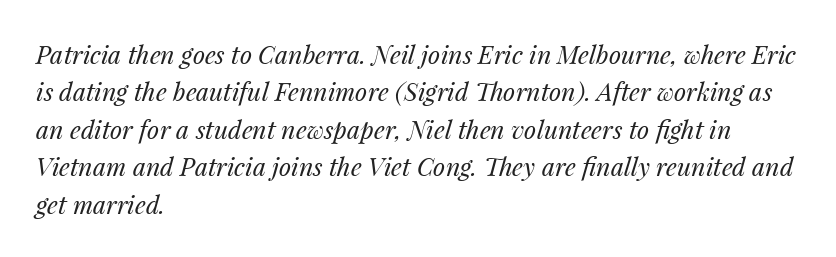
{"italic": "yes", "lean": "right", "slant_degrees": 14, "bold": "no", "underline": "no", "align": "left", "line_spacing": "normal", "line_spacing_ratio": 1.5, "letter_spacing": "normal", "letter_spacing_em": 0.0, "glyph_px": 25}
